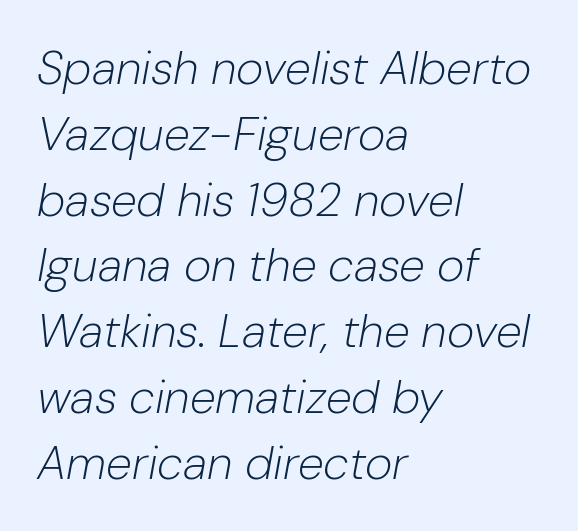
{"italic": "yes", "lean": "right", "slant_degrees": 10, "bold": "no", "weight": "light", "width": "normal", "stroke_contrast": "low", "x_height": "medium", "monospaced": "no", "underline": "no", "align": "left", "line_spacing": "normal", "line_spacing_ratio": 1.4, "letter_spacing": "normal", "letter_spacing_em": 0.0, "glyph_px": 47}
